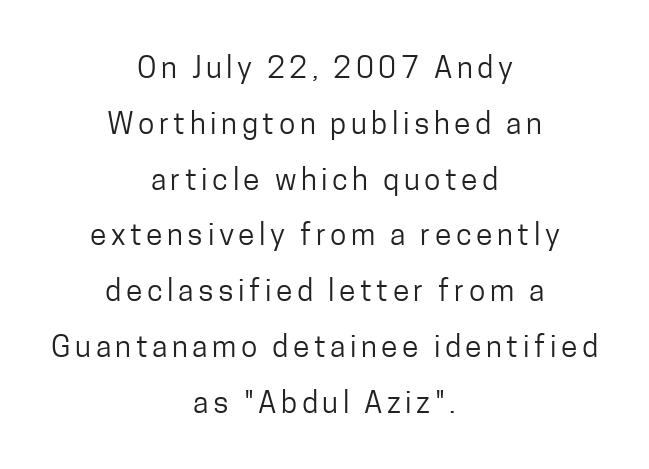
{"serif": "no", "italic": "no", "bold": "no", "weight": "regular", "width": "condensed", "stroke_contrast": "low", "x_height": "medium", "monospaced": "no", "underline": "no", "align": "center", "line_spacing_ratio": 1.86, "glyph_px": 30}
